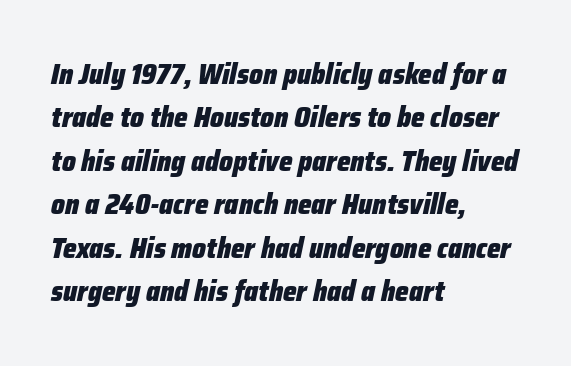
Q: Is the text bold? A: Yes.
Q: Is the text italic (slanted)? A: Yes, it leans right by about 12 degrees.
Q: Is the text underlined? A: No.
Q: How is the paragraph aligned? A: Left-aligned.
Q: Is the spacing between letters normal or unusually wide? A: Normal.
Q: Is the spacing between lines tight, normal or loose? A: Normal.
Q: Width (condensed, normal, or wide)? A: Condensed.
Q: Stroke contrast? A: Low.
Q: x-height? A: Medium.
Q: Monospaced? A: No.
